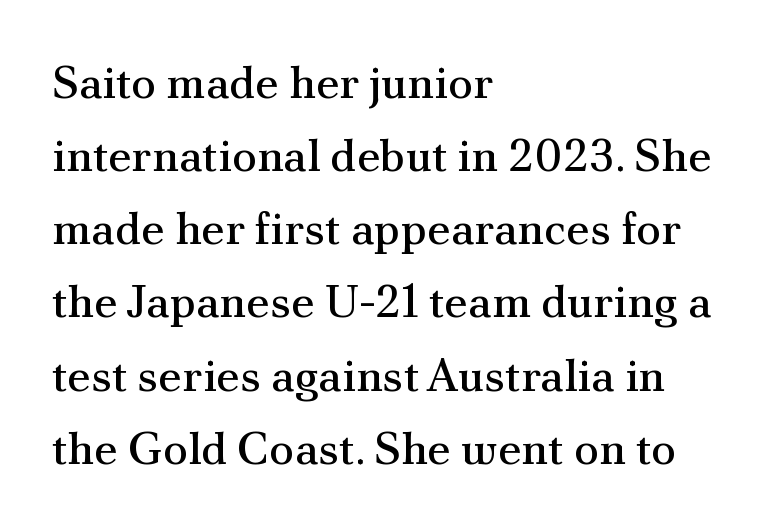
Ascenders rise straight up at ninety degrees. To sum up the face: it has serifs. Spacing between characters is what you'd get straight out of the box. No heavy texture on the line: the type isn't bold. Honestly, the row spacing looks completely unremarkable.
